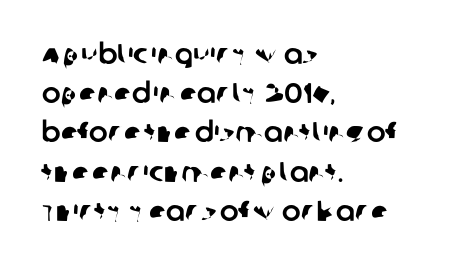
The image shows 28 px sans-serif type; set left-aligned, normal line spacing (1.4x), normal letter spacing, not underlined; low stroke contrast and a large x-height.
